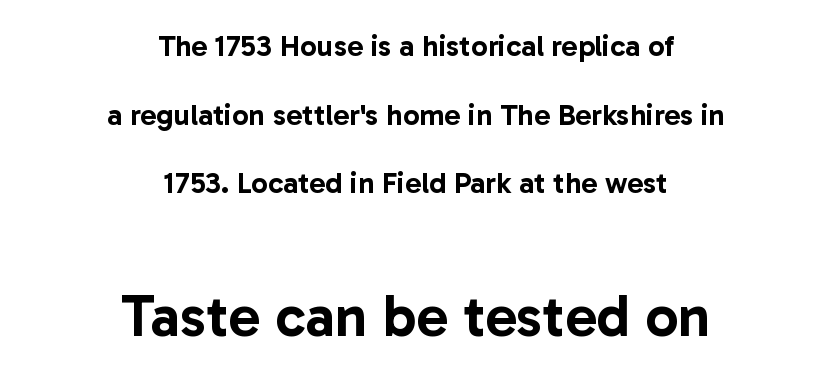
Q: Is the text italic (slanted)? A: No, it is upright.
Q: Is the typeface a serif or a sans-serif typeface? A: Sans-serif.
Q: Is the text underlined? A: No.
Q: How is the paragraph aligned? A: Centered.
Q: Is the spacing between letters normal or unusually wide? A: Normal.
Q: Is the spacing between lines tight, normal or loose? A: Loose.
Q: Which block of text is set in a larger size, the first (top) or the second (bottom)? A: The second (bottom) one.
Q: Width (condensed, normal, or wide)? A: Normal.
Q: Stroke contrast? A: Low.
Q: x-height? A: Medium.
Q: Monospaced? A: No.
